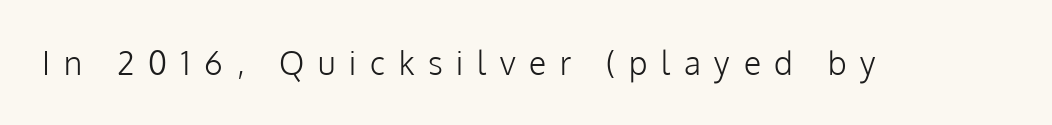
The lettering stays uniformly vertical, giving the passage a roman look. Think of a printed novel: that variable character pitch is what you see here. The passage shown is not bold in any degree. The typeface chosen for these lines omits serifs. Caption: expanded tracking, letters set apart. Decoration check: the copy has no underline.
